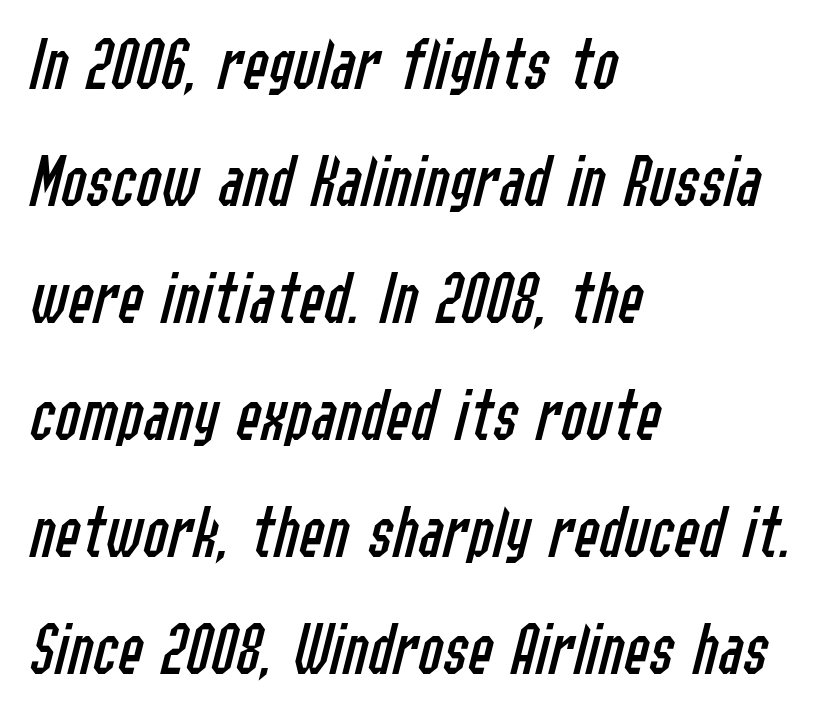
The image shows 75 px regular-weight, condensed type, italic (leaning right); set left-aligned, normal line spacing (1.56x), normal letter spacing, not underlined; low stroke contrast and a medium x-height.
